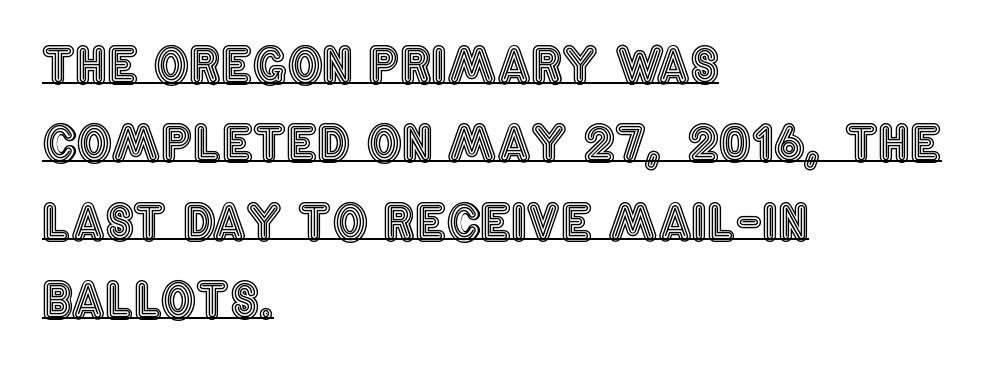
The image shows 49 px condensed type, upright; set left-aligned, normal line spacing (1.6x), normal letter spacing, underlined; a large x-height.
